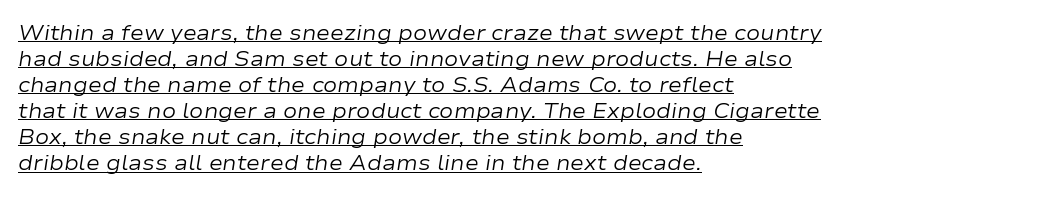
Weight: in the light-to-regular range. Quick note: italic. Students, observe the line beneath the letters — that is underlining. Every row of glyphs begins at an identical x-position on the left. Inter-character spacing is left at the font's built-in metrics.
